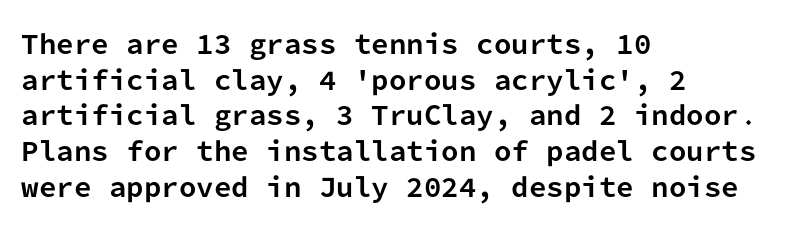
This rendering leaves character spacing at its baseline value. Any mark beneath the type? The region is blank. This is roman type, the default non-slanted kind. Pretty heavy lettering here — definitely bold. Notice how descenders clear the ascenders below comfortably — that's standard leading. All the whitespace from short lines collects on the right.
